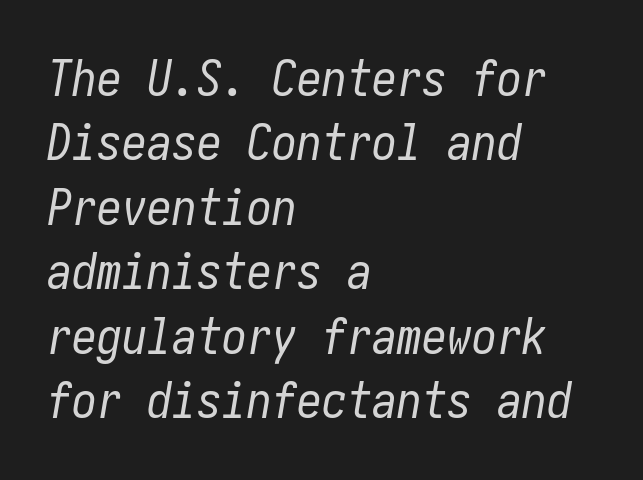
This is not heavy type; no bold has been used. Tall strokes in this sample are angled rather than plumb. The type is set solid horizontally, with unmodified tracking. Horizontal alignment here is leftward, the default for most running prose. Honestly, the row spacing looks completely unremarkable.
